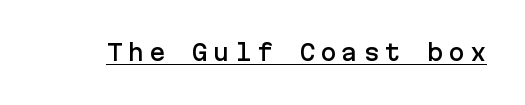
{"italic": "no", "underline": "yes", "letter_spacing": "wide", "letter_spacing_em": 0.22, "glyph_px": 22}
